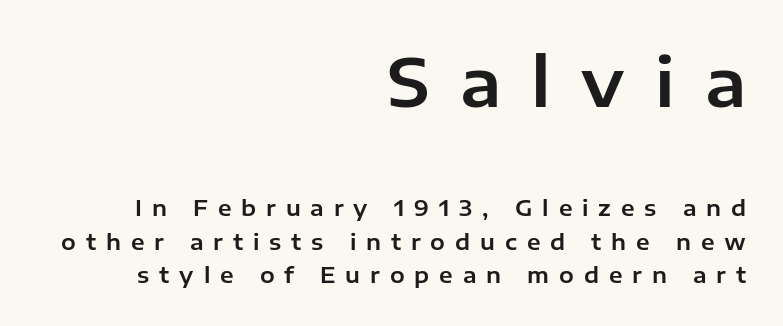
{"serif": "no", "italic": "no", "width": "normal", "stroke_contrast": "low", "x_height": "medium", "monospaced": "no", "underline": "no", "align": "right", "line_spacing": "normal", "line_spacing_ratio": 1.53, "letter_spacing": "wide", "letter_spacing_em": 0.45, "larger_block": "first", "size_ratio": 3.05, "glyph_px": 67}
